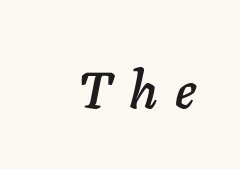
{"italic": "yes", "lean": "right", "slant_degrees": 11, "width": "normal", "stroke_contrast": "low", "x_height": "medium", "monospaced": "no", "underline": "no", "letter_spacing": "wide", "letter_spacing_em": 0.35, "glyph_px": 51}
